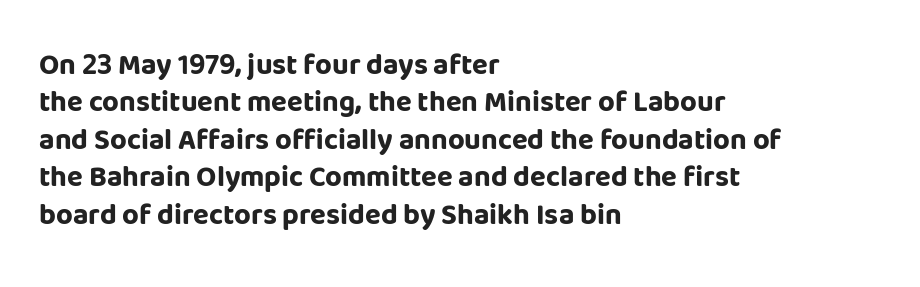
The image shows 29 px bold sans-serif type, upright; set left-aligned, normal line spacing (1.29x), normal letter spacing, not underlined; low stroke contrast and a large x-height.
